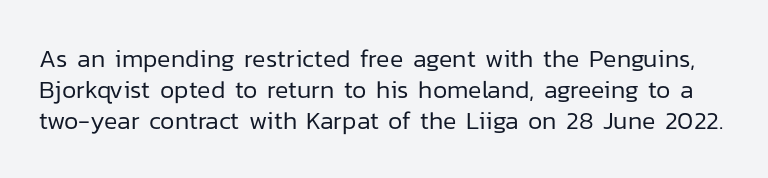
{"italic": "no", "bold": "no", "underline": "no", "line_spacing_ratio": 1.24, "letter_spacing": "normal", "letter_spacing_em": 0.0, "glyph_px": 25}
